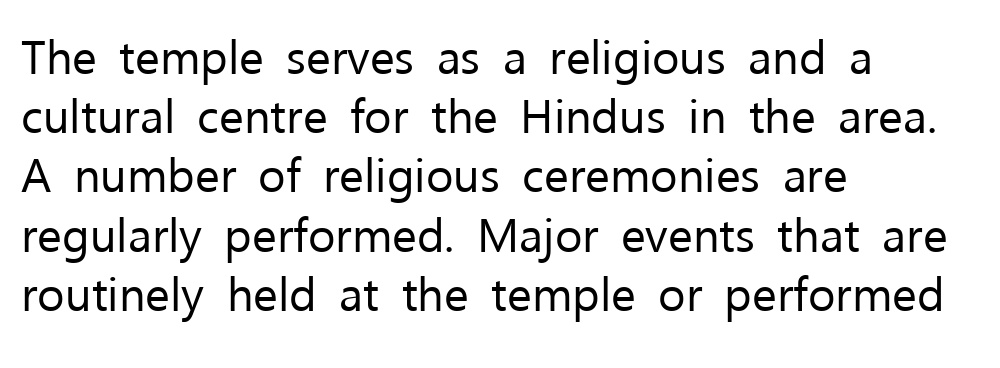
Q: Is the text bold? A: No.
Q: Is the text italic (slanted)? A: No, it is upright.
Q: Is the typeface a serif or a sans-serif typeface? A: Sans-serif.
Q: Is the text underlined? A: No.
Q: How is the paragraph aligned? A: Left-aligned.
Q: Is the spacing between letters normal or unusually wide? A: Normal.
Q: Is the spacing between lines tight, normal or loose? A: Normal.
Q: Width (condensed, normal, or wide)? A: Normal.
Q: Stroke contrast? A: Low.
Q: x-height? A: Medium.
Q: Monospaced? A: No.
